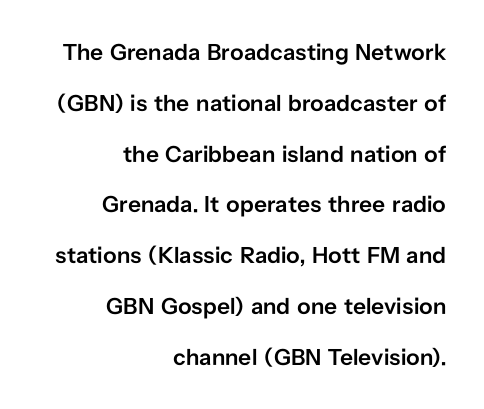
Q: Is the text bold? A: Semi-bold.
Q: Is the text italic (slanted)? A: No, it is upright.
Q: Is the text underlined? A: No.
Q: How is the paragraph aligned? A: Right-aligned.
Q: Is the spacing between letters normal or unusually wide? A: Normal.
Q: Is the spacing between lines tight, normal or loose? A: Loose.
